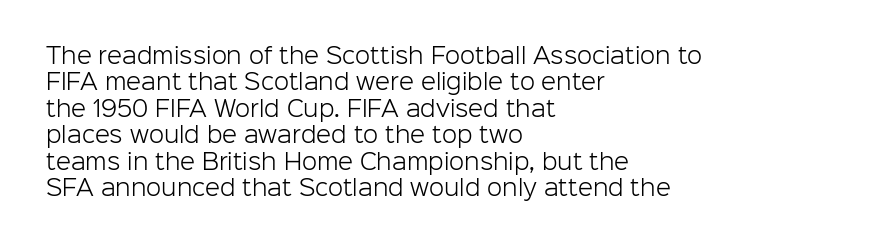
Q: Is the text bold? A: No.
Q: Is the text italic (slanted)? A: No, it is upright.
Q: Is the text underlined? A: No.
Q: How is the paragraph aligned? A: Left-aligned.
Q: Is the spacing between letters normal or unusually wide? A: Normal.
